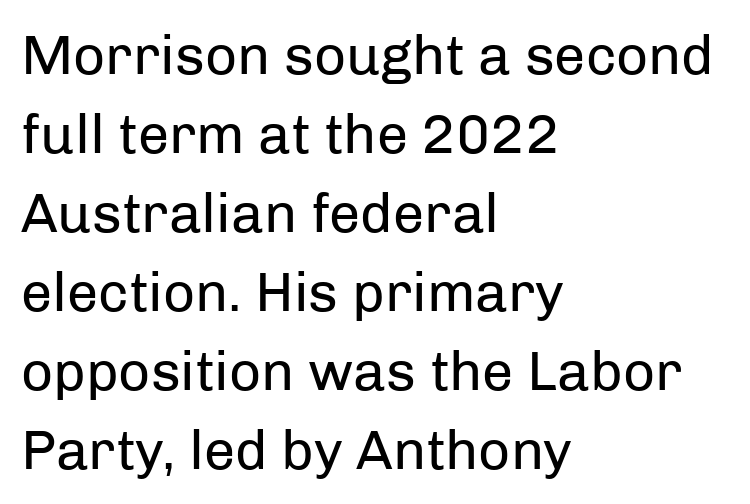
The image shows 56 px regular-weight sans-serif type, upright; set left-aligned, normal line spacing (1.41x), normal letter spacing, not underlined; low stroke contrast and a medium x-height.
